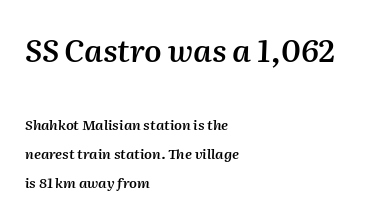
Larger block? The one above; the one below is distinctly smaller. The rendering uses a semibold face; strokes are thickened but not to full bold. Left-aligned paragraph, ragged on the right. Vertically, the passage feels expansive, rows floating well apart.
